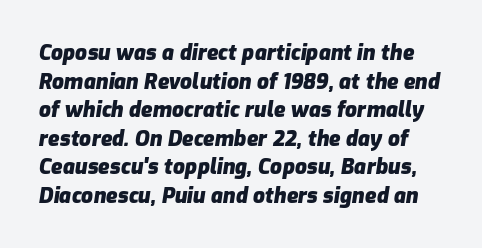
Q: Is the text bold? A: Yes.
Q: Is the text italic (slanted)? A: Yes, it leans right by about 9 degrees.
Q: Is the text underlined? A: No.
Q: Is the spacing between letters normal or unusually wide? A: Normal.
Q: Is the spacing between lines tight, normal or loose? A: Normal.
